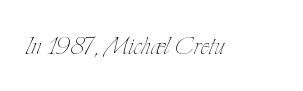
Q: Is the text bold? A: No.
Q: Is the text italic (slanted)? A: Yes.
Q: Is the text underlined? A: No.
Q: Is the spacing between letters normal or unusually wide? A: Normal.
Q: Width (condensed, normal, or wide)? A: Condensed.
Q: Stroke contrast? A: Low.
Q: x-height? A: Small.
Q: Monospaced? A: No.
